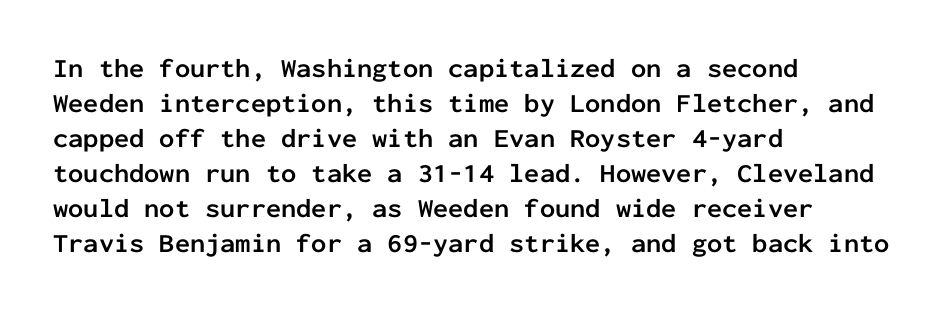
Q: Is the text bold? A: Yes.
Q: Is the text italic (slanted)? A: No, it is upright.
Q: Is the text underlined? A: No.
Q: How is the paragraph aligned? A: Left-aligned.
Q: Is the spacing between letters normal or unusually wide? A: Normal.
Q: Is the spacing between lines tight, normal or loose? A: Normal.
